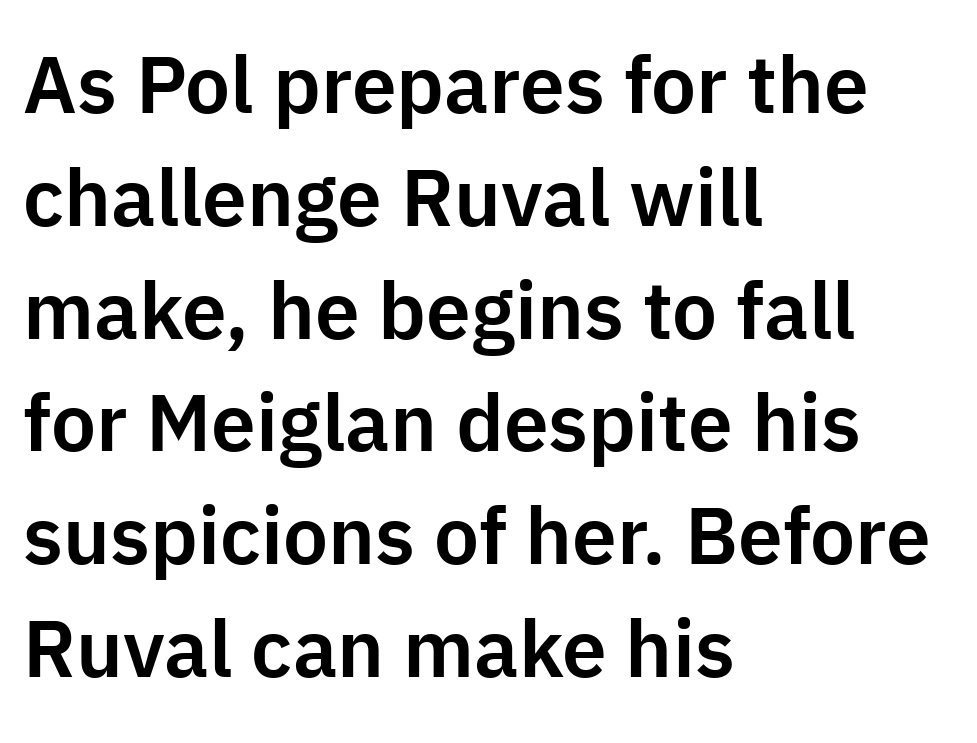
The lines are quadded left. Students, observe: this is what conventionally led text looks like. The letters stand upright; this is a roman face. Varying glyph widths throughout — classic text-font behaviour.
